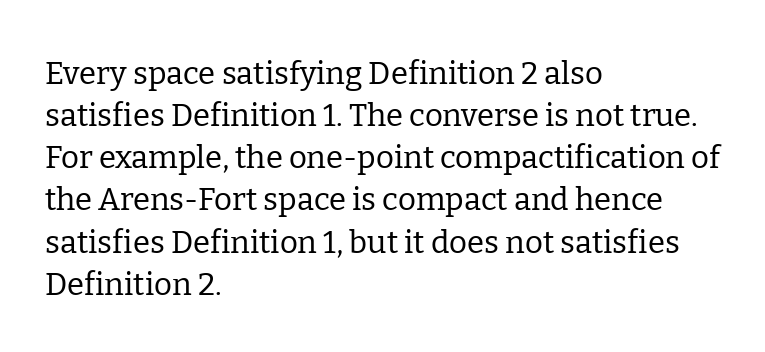
Bare-footed words on every line. You could call the tracking neutral — neither tight nor loose. The designer went with a serif here, giving each stem small feet. These lines are set flush left with a ragged right edge. These glyphs show unthickened strokes, regular width or finer.
